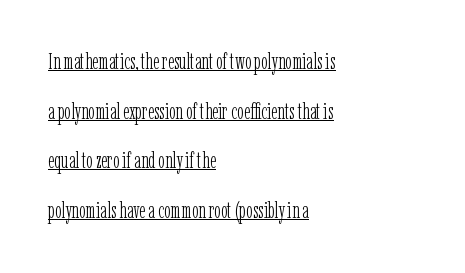
The image shows 22 px text type, upright; set left-aligned, loose line spacing (2.26x), normal letter spacing, underlined.
